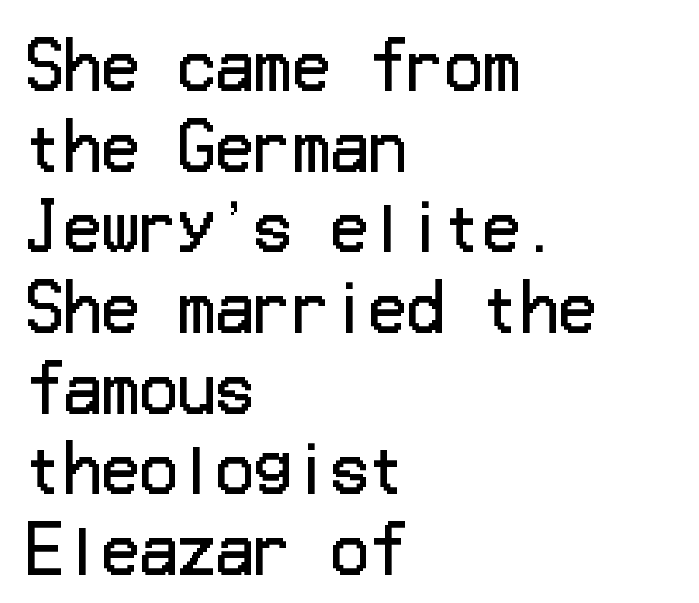
The rag falls on the right side of this text block. The glyphs are unaccompanied by any horizontal stroke below them. Designer's note — italics off, roman on. Serif or sans? Sans — the stroke terminals are bare. The tracking reads as untouched default to a designer's eye.
